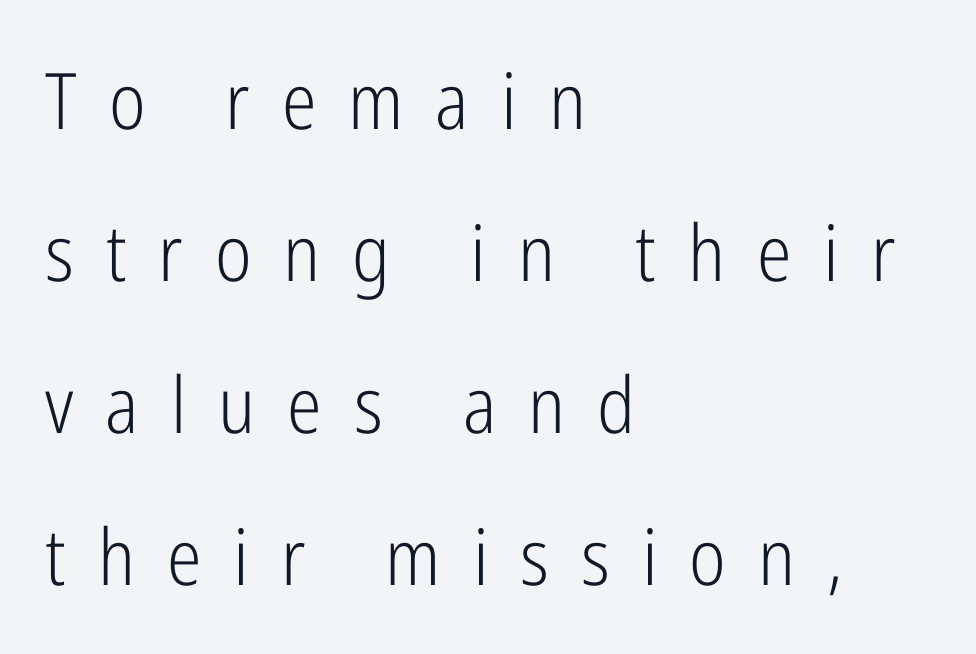
{"serif": "no", "italic": "no", "bold": "no", "weight": "light", "width": "condensed", "stroke_contrast": "low", "x_height": "medium", "monospaced": "no", "underline": "no", "align": "left", "line_spacing": "loose", "line_spacing_ratio": 1.95, "letter_spacing": "wide", "letter_spacing_em": 0.41, "glyph_px": 78}
